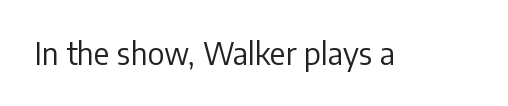
The image shows 30 px regular-weight sans-serif type, upright; set normal letter spacing, not underlined; low stroke contrast and a medium x-height.
